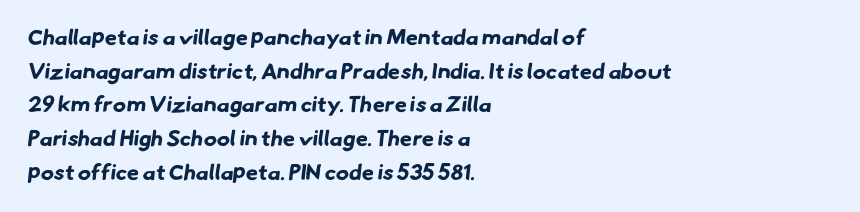
Q: Is the text bold? A: Yes.
Q: Is the text underlined? A: No.
Q: How is the paragraph aligned? A: Left-aligned.
Q: Is the spacing between letters normal or unusually wide? A: Normal.
Q: Is the spacing between lines tight, normal or loose? A: Normal.
